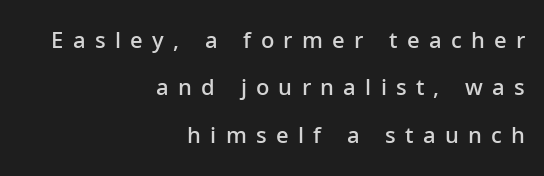
Decoration check: the copy has no underline. This is the in-between weight designers call semibold or demi. The specimen reads as upright at a glance. The lines are quadded right. These lines stand farther apart than default settings would place them.
